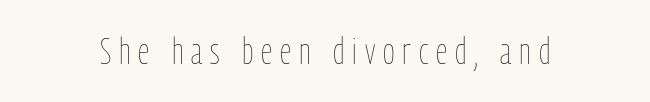
What stands out about the letter spacing? Its width — letters are far apart. You could not count columns in this text — the font is proportionally spaced. The strokes carry an ordinary text weight at most. Plain, unruled lines of type. Rendered with straight, roman letterforms.
